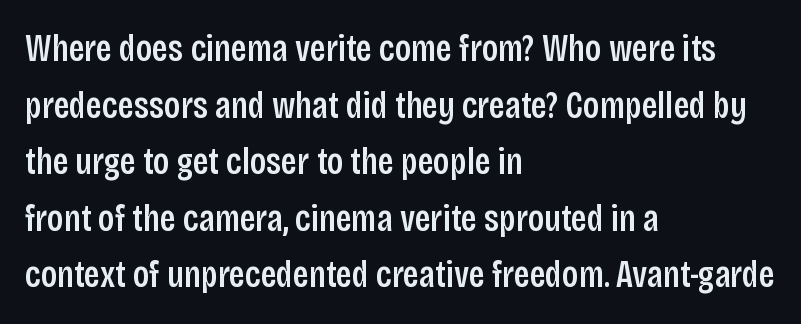
{"serif": "no", "italic": "no", "width": "condensed", "stroke_contrast": "low", "x_height": "large", "monospaced": "no", "underline": "no", "align": "left", "line_spacing": "normal", "line_spacing_ratio": 1.49, "letter_spacing": "normal", "letter_spacing_em": 0.0, "glyph_px": 38}
